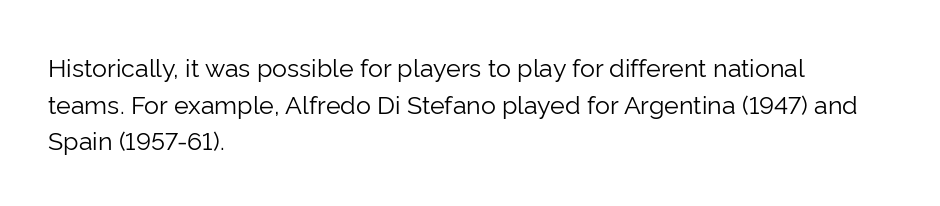
Weight: in the light-to-regular range. In CSS terms this would be text-align: left. The letters stand straight up with perfectly vertical stems. Each new line begins a customary step beneath the previous one. Characters follow at the spacing the type designer built in.
